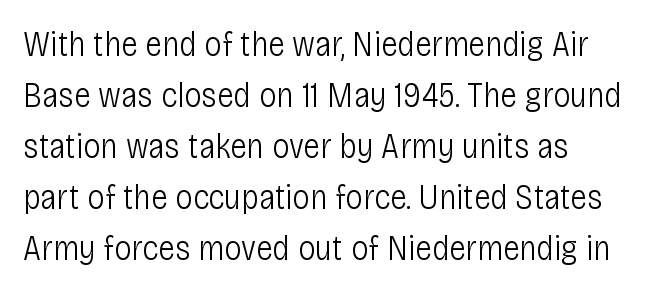
It's the straight-up-and-down kind of type. Normally led — the rows are evenly, conventionally spaced. Unbolded letterforms with no extra heft. The letterforms sit shoulder to shoulder at normal distance.
